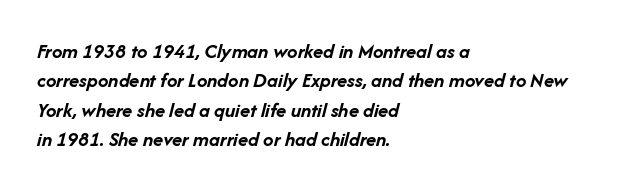
The image shows 21 px bold type, italic (leaning right); set left-aligned, normal line spacing (1.4x), normal letter spacing, not underlined.
